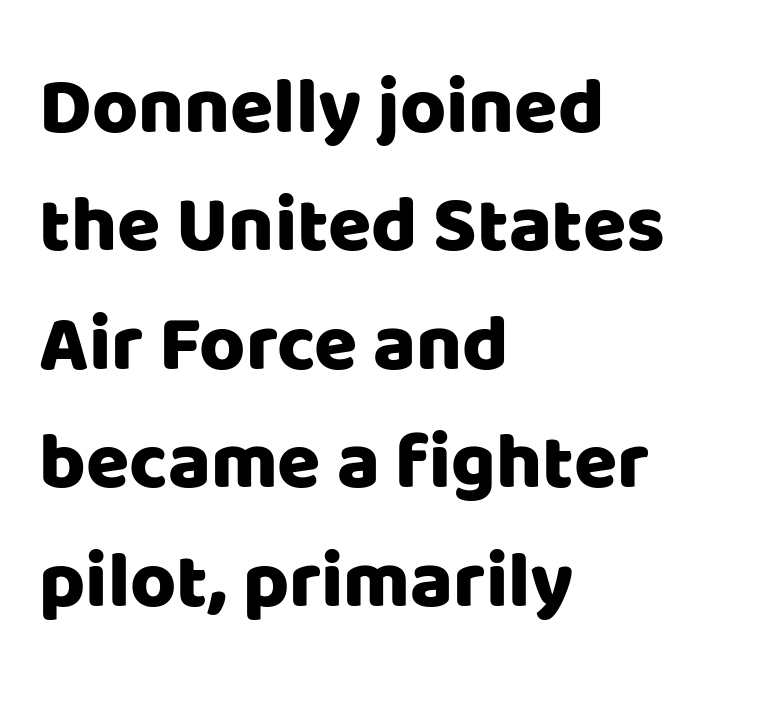
You could not count columns in this text — the font is proportionally spaced. If you drew a line through each stem, it would be perfectly vertical. Where is the straight margin? On the left. Look at the tracking — it's just the regular setting, nothing added. Leading: standard. A typesetter would label this face a sans.
